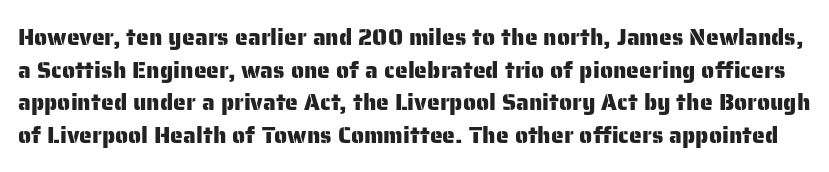
The image shows 23 px text type, upright; set normal line spacing (1.42x), normal letter spacing, not underlined.
